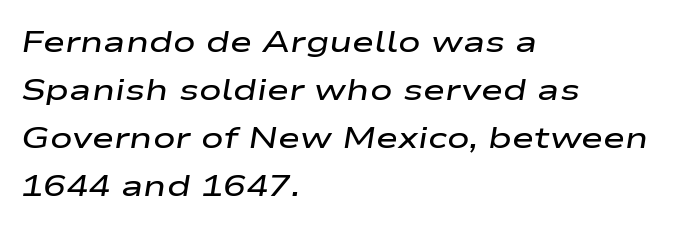
The image shows 30 px semibold, wide type, italic (leaning right); set left-aligned, normal line spacing (1.6x), normal letter spacing, not underlined; low stroke contrast and a medium x-height.
